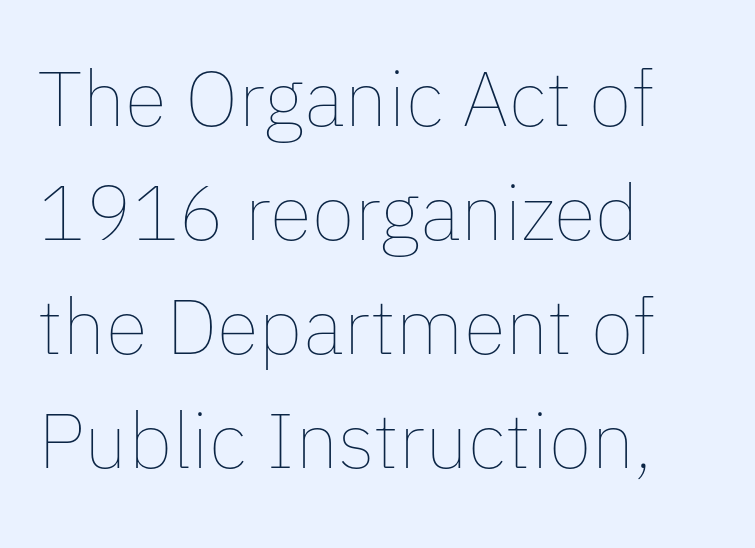
Q: Is the text bold? A: No.
Q: Is the text italic (slanted)? A: No, it is upright.
Q: Is the text underlined? A: No.
Q: How is the paragraph aligned? A: Left-aligned.
Q: Is the spacing between letters normal or unusually wide? A: Normal.
Q: Is the spacing between lines tight, normal or loose? A: Normal.
Q: Width (condensed, normal, or wide)? A: Normal.
Q: Stroke contrast? A: Low.
Q: x-height? A: Medium.
Q: Monospaced? A: No.
